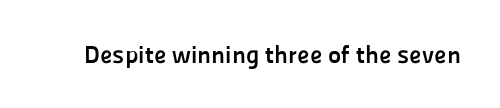
{"italic": "no", "bold": "yes", "underline": "no", "letter_spacing": "normal", "letter_spacing_em": 0.0, "glyph_px": 25}
